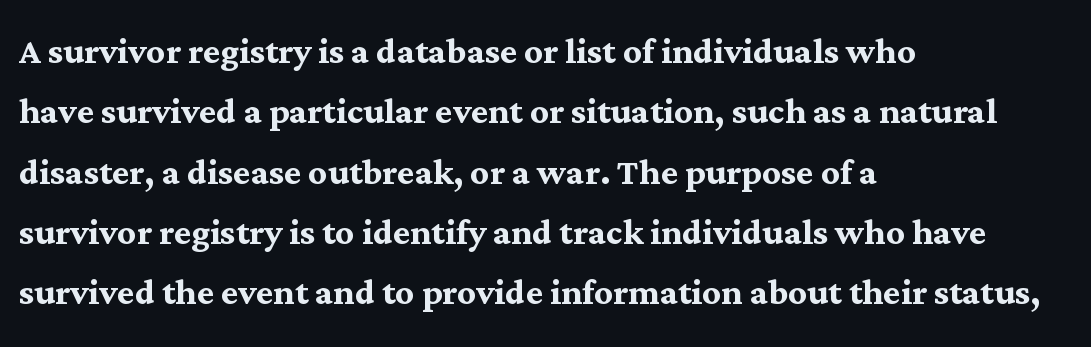
Layout note: lines flush left. Spacing verdict: proportional, widths tailored to each character. Inter-character spacing is left at the font's built-in metrics. Does the lettering tilt? It doesn't — this is upright. The block of text has a typical density, with ordinary space between rows.
